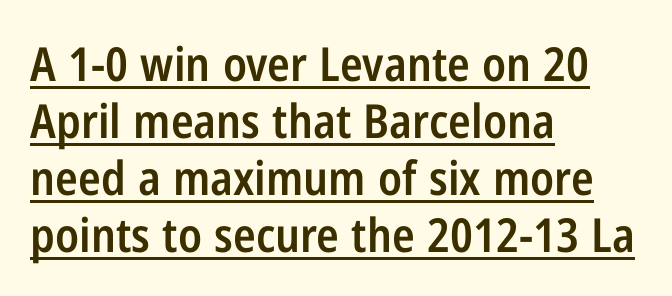
{"serif": "no", "italic": "no", "bold": "semi", "weight": "semibold", "width": "condensed", "stroke_contrast": "low", "x_height": "medium", "monospaced": "no", "underline": "yes", "align": "left", "line_spacing_ratio": 1.21, "letter_spacing": "normal", "letter_spacing_em": 0.0, "glyph_px": 47}
